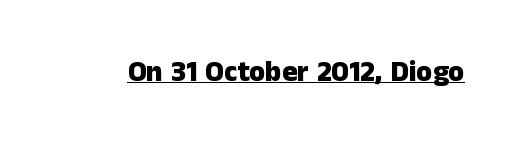
The image shows 29 px heavy sans-serif type, upright; set normal letter spacing, underlined; low stroke contrast and a medium x-height.
